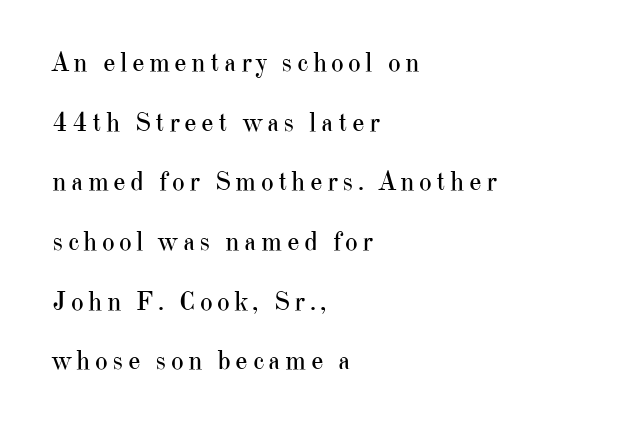
Q: Is the text bold? A: No.
Q: Is the text italic (slanted)? A: No, it is upright.
Q: Is the text underlined? A: No.
Q: How is the paragraph aligned? A: Left-aligned.
Q: Is the spacing between lines tight, normal or loose? A: Loose.
